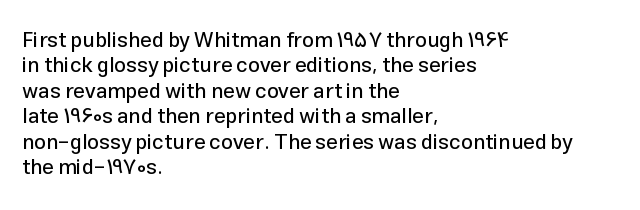
Q: Is the text italic (slanted)? A: No, it is upright.
Q: Is the text underlined? A: No.
Q: How is the paragraph aligned? A: Left-aligned.
Q: Is the spacing between letters normal or unusually wide? A: Normal.
